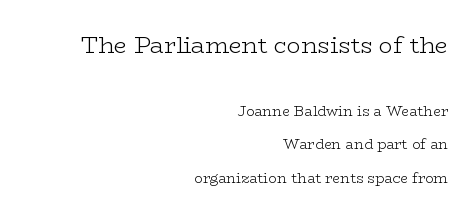
The image shows 23 px text type, upright; set right-aligned, loose line spacing (2.38x), normal letter spacing, not underlined; the first (top) block is 1.64x larger.
